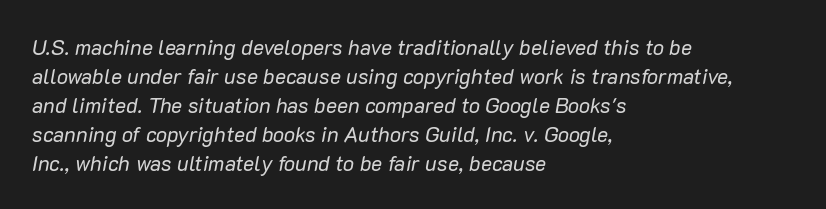
Q: Is the text bold? A: No.
Q: Is the text italic (slanted)? A: Yes, it leans right by about 10 degrees.
Q: Is the text underlined? A: No.
Q: How is the paragraph aligned? A: Left-aligned.
Q: Is the spacing between letters normal or unusually wide? A: Normal.
Q: Is the spacing between lines tight, normal or loose? A: Normal.
